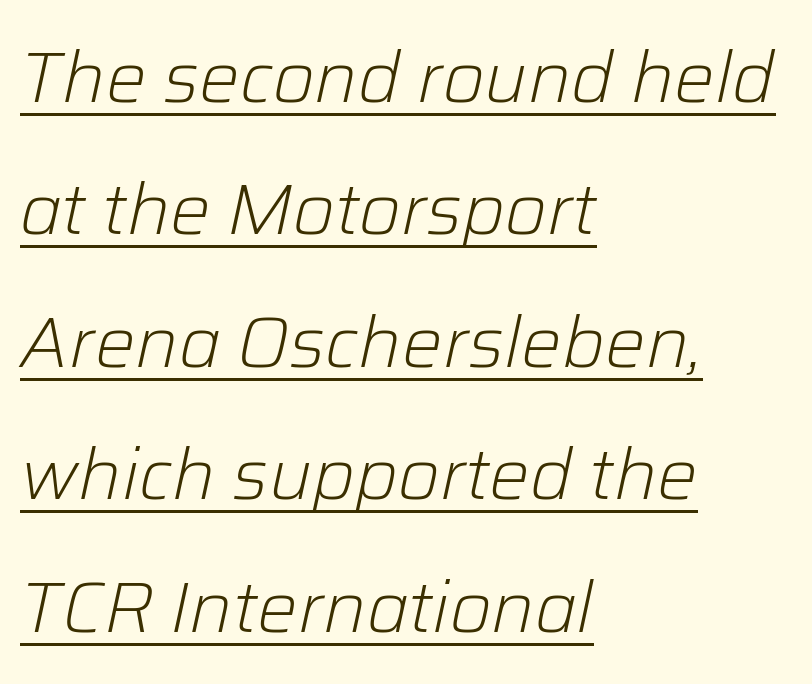
Q: Is the text bold? A: No.
Q: Is the text italic (slanted)? A: Yes, it leans right by about 12 degrees.
Q: Is the text underlined? A: Yes.
Q: How is the paragraph aligned? A: Left-aligned.
Q: Is the spacing between letters normal or unusually wide? A: Normal.
Q: Width (condensed, normal, or wide)? A: Normal.
Q: Stroke contrast? A: Low.
Q: x-height? A: Medium.
Q: Monospaced? A: No.
